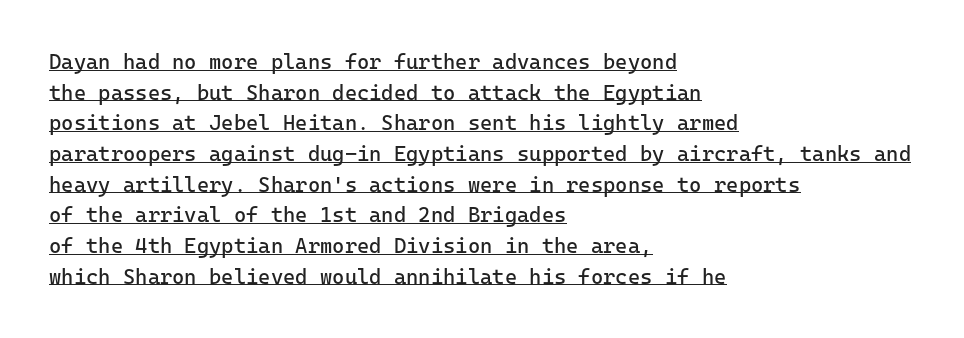
{"italic": "no", "bold": "no", "underline": "yes", "align": "left", "line_spacing": "normal", "line_spacing_ratio": 1.46, "letter_spacing": "normal", "letter_spacing_em": 0.0, "glyph_px": 21}
